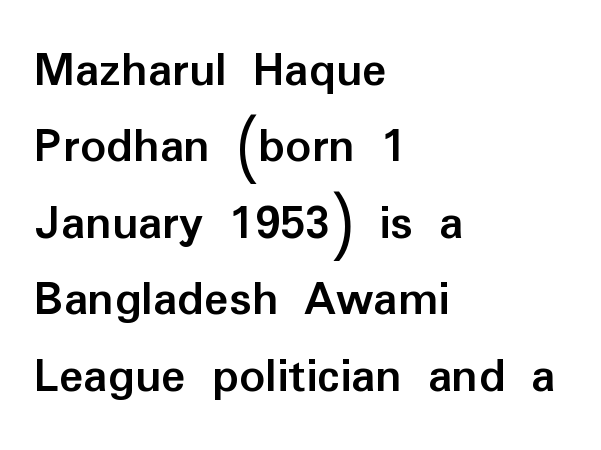
The image shows 51 px semibold sans-serif type, upright; set left-aligned, normal line spacing (1.5x), normal letter spacing, not underlined; low stroke contrast and a medium x-height.
